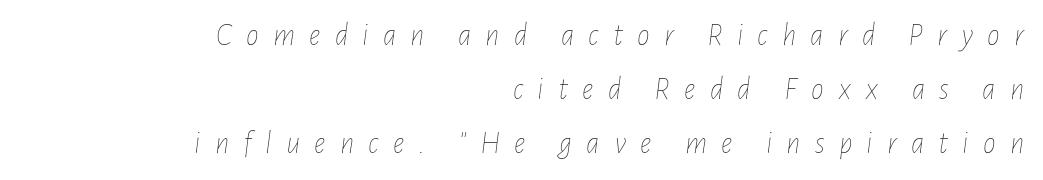
{"italic": "yes", "lean": "right", "slant_degrees": 7, "bold": "no", "weight": "thin", "width": "condensed", "stroke_contrast": "low", "x_height": "medium", "monospaced": "no", "underline": "no", "align": "right", "line_spacing": "normal", "line_spacing_ratio": 1.69, "letter_spacing": "wide", "letter_spacing_em": 0.44, "glyph_px": 32}
